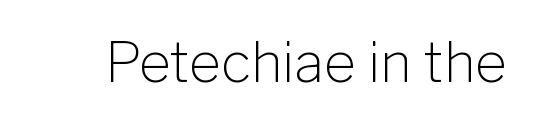
Q: Is the text bold? A: No.
Q: Is the text italic (slanted)? A: No, it is upright.
Q: Is the typeface a serif or a sans-serif typeface? A: Sans-serif.
Q: Is the text underlined? A: No.
Q: Is the spacing between letters normal or unusually wide? A: Normal.
Q: Width (condensed, normal, or wide)? A: Normal.
Q: Stroke contrast? A: Low.
Q: x-height? A: Medium.
Q: Monospaced? A: No.
